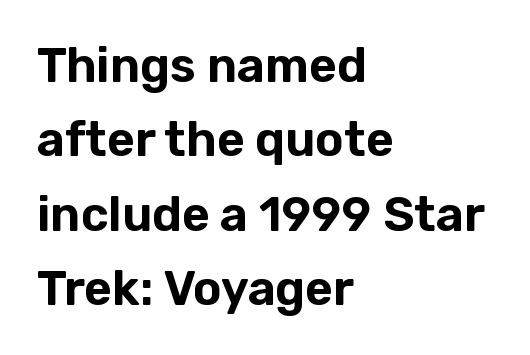
Q: Is the text italic (slanted)? A: No, it is upright.
Q: Is the typeface a serif or a sans-serif typeface? A: Sans-serif.
Q: Is the text underlined? A: No.
Q: How is the paragraph aligned? A: Left-aligned.
Q: Is the spacing between letters normal or unusually wide? A: Normal.
Q: Is the spacing between lines tight, normal or loose? A: Normal.
Q: Width (condensed, normal, or wide)? A: Normal.
Q: Stroke contrast? A: Low.
Q: x-height? A: Medium.
Q: Monospaced? A: No.
